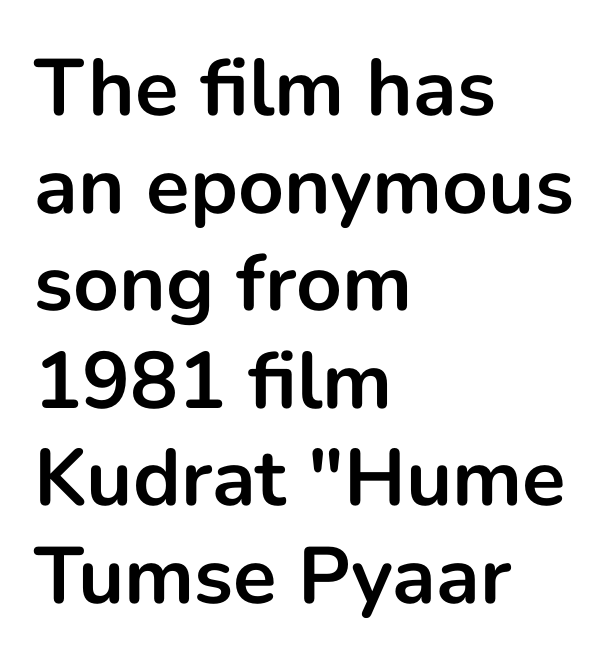
Q: Is the text bold? A: Yes.
Q: Is the text italic (slanted)? A: No, it is upright.
Q: Is the typeface a serif or a sans-serif typeface? A: Sans-serif.
Q: Is the text underlined? A: No.
Q: How is the paragraph aligned? A: Left-aligned.
Q: Is the spacing between letters normal or unusually wide? A: Normal.
Q: Width (condensed, normal, or wide)? A: Normal.
Q: Stroke contrast? A: Low.
Q: x-height? A: Medium.
Q: Monospaced? A: No.
